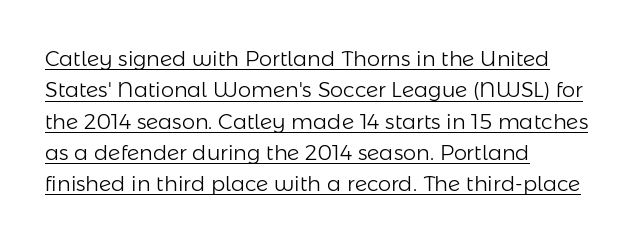
Q: Is the text bold? A: No.
Q: Is the text italic (slanted)? A: No, it is upright.
Q: Is the text underlined? A: Yes.
Q: How is the paragraph aligned? A: Left-aligned.
Q: Is the spacing between letters normal or unusually wide? A: Normal.
Q: Is the spacing between lines tight, normal or loose? A: Normal.
